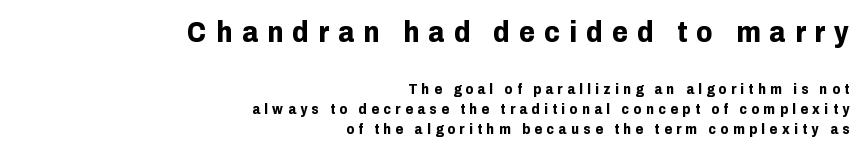
Descenders are the only things crossing below the line. The letters advance in unequal steps, a hallmark of proportional type. Layout note: lines flush right. Which of the two is more prominent by size? The first, at the top. One glance says typical: line gaps are just what's usual.
